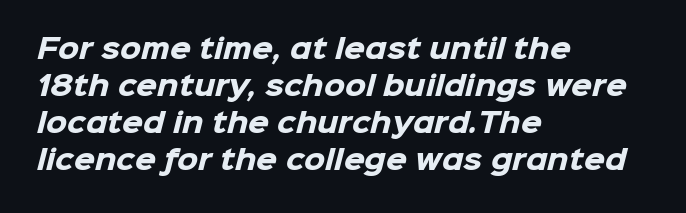
Words appear dense and cohesive because spacing is normal. The strip under each line holds only bare page. The glyphs have the mass of a bold cut. Quick note: interline space is typical. A classic flush-left, rag-right setting is used for this passage.
